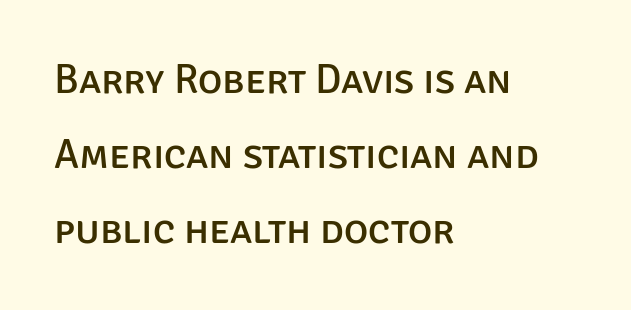
The text was rendered using a sans face with plain stroke endings. Character widths vary here, with narrow letters taking less room than wide ones. The specimen reads as upright at a glance. Plain, unruled lines of type. The rendering keeps characters at their native spacing.
